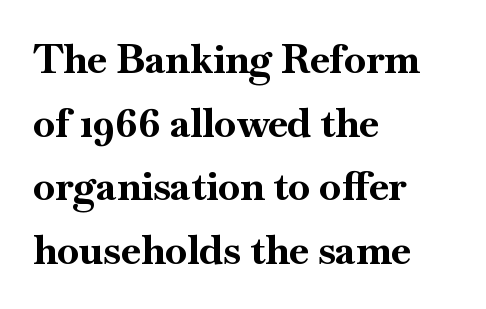
{"serif": "yes", "italic": "no", "bold": "yes", "weight": "bold", "width": "normal", "stroke_contrast": "high", "x_height": "small", "monospaced": "no", "underline": "no", "align": "left", "line_spacing": "normal", "line_spacing_ratio": 1.59, "letter_spacing": "normal", "letter_spacing_em": 0.0, "glyph_px": 40}
